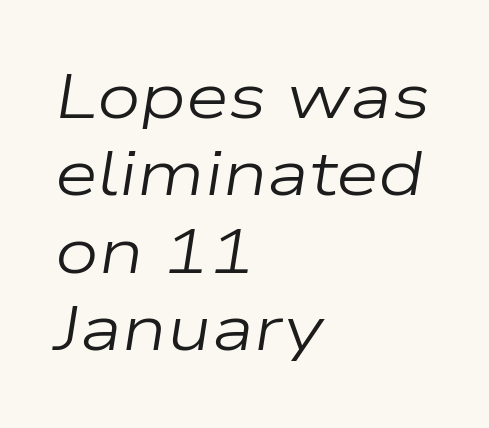
Is the type heavy? It reads as light-to-regular instead. Summary of vertical rhythm: regular, with standard interline spacing. Looks like regular typesetting: each glyph gets only the width it needs. Type without underlining. The horizontal fit of the characters is conventional and even.
